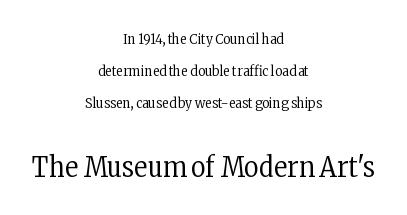
The strokes are not fattened; the text isn't bold. Decoration check: the copy has no underline. You could fit nearly another row in the gap between these rows. Each word holds together tightly as a unit, with standard inter-letter gaps. The passage shown is typed in a proportional face where columns would drift. Rendered with straight, roman letterforms.
